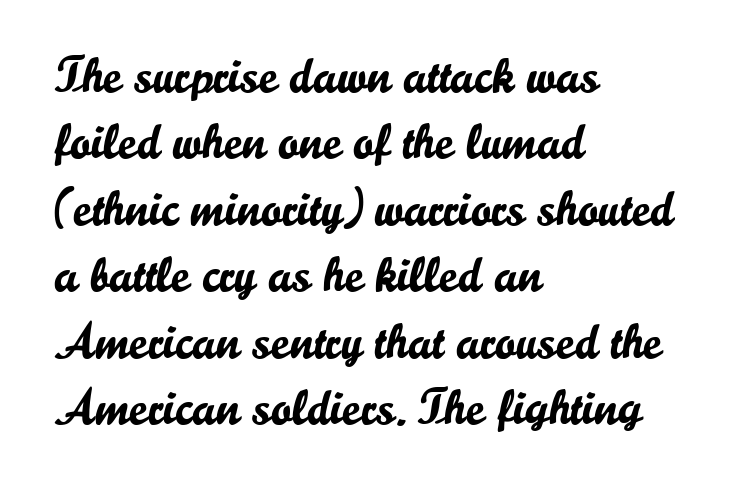
The image shows 50 px sans-serif type; set left-aligned, normal line spacing (1.33x), normal letter spacing, not underlined; low stroke contrast and a small x-height.
